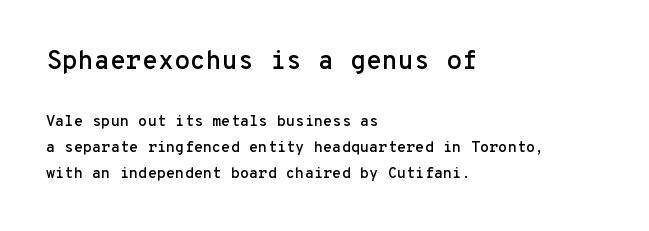
The image shows 26 px text type, upright; set left-aligned, line spacing 1.74x, normal letter spacing, not underlined; the first (top) block is 1.73x larger.
